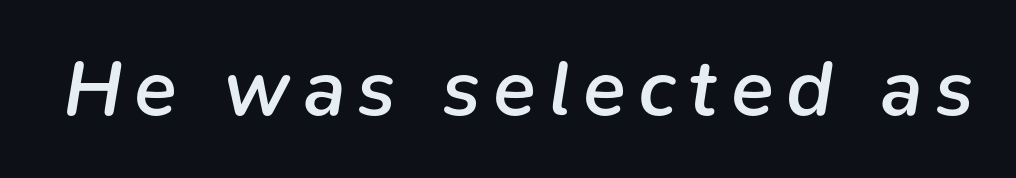
Q: Is the text bold? A: Semi-bold.
Q: Is the text italic (slanted)? A: Yes, it leans right by about 9 degrees.
Q: Is the text underlined? A: No.
Q: Width (condensed, normal, or wide)? A: Normal.
Q: Stroke contrast? A: Low.
Q: x-height? A: Medium.
Q: Monospaced? A: No.
